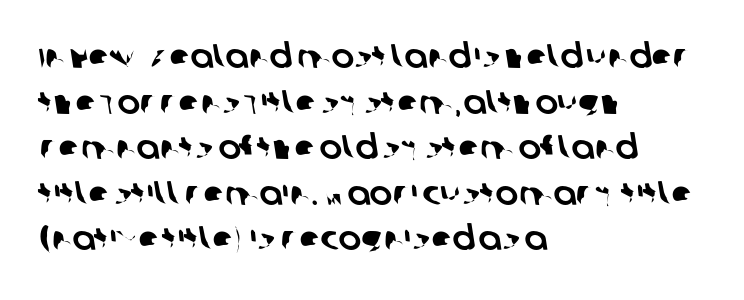
Q: Is the typeface a serif or a sans-serif typeface? A: Sans-serif.
Q: Is the text underlined? A: No.
Q: How is the paragraph aligned? A: Left-aligned.
Q: Is the spacing between letters normal or unusually wide? A: Normal.
Q: Is the spacing between lines tight, normal or loose? A: Normal.
Q: Width (condensed, normal, or wide)? A: Normal.
Q: Stroke contrast? A: Low.
Q: x-height? A: Large.
Q: Monospaced? A: No.
